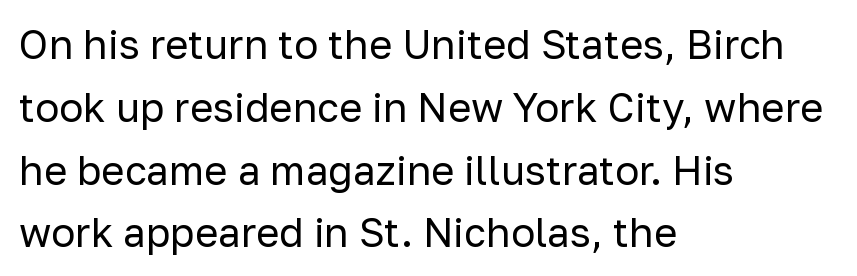
{"serif": "no", "italic": "no", "bold": "no", "weight": "regular", "width": "normal", "stroke_contrast": "low", "x_height": "medium", "monospaced": "no", "underline": "no", "align": "left", "line_spacing": "normal", "line_spacing_ratio": 1.57, "letter_spacing": "normal", "letter_spacing_em": 0.0, "glyph_px": 40}
